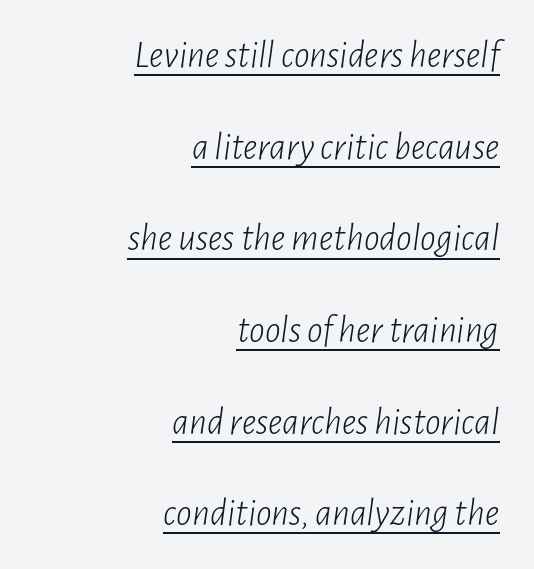
In designer terms, the underline attribute is active on this setting. The lines are spread far apart with generous leading. An italicized treatment has been applied to the whole sample. The font is comparable to plain body text, perhaps lighter. A student would call this right alignment; a typographer would say flush right, rag left. Caption: standard tracking, unaltered.
